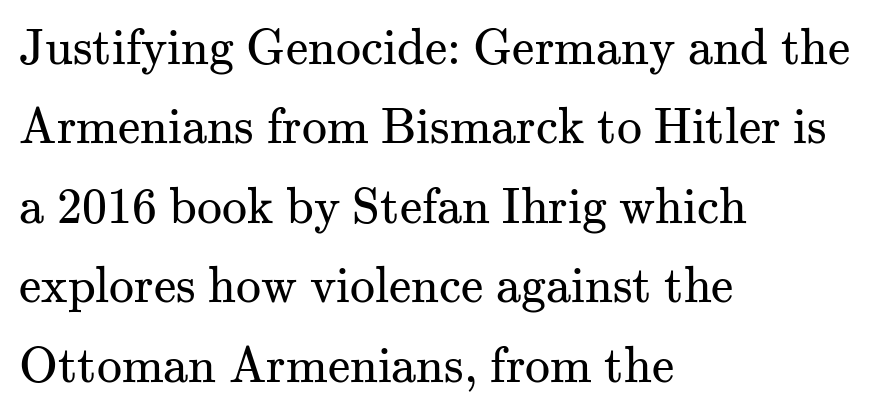
The image shows 50 px regular-weight serif type, upright; set left-aligned, normal line spacing (1.59x), normal letter spacing, not underlined; medium stroke contrast and a small x-height.
